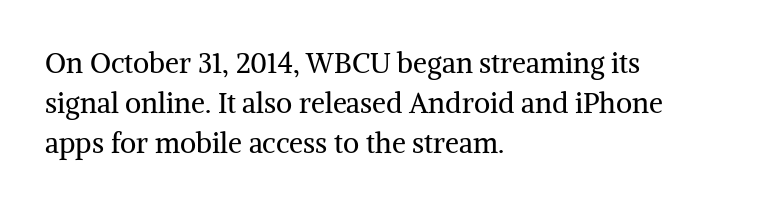
{"serif": "yes", "italic": "no", "bold": "no", "weight": "regular", "width": "normal", "stroke_contrast": "medium", "x_height": "medium", "monospaced": "no", "underline": "no", "align": "left", "line_spacing": "normal", "line_spacing_ratio": 1.43, "letter_spacing": "normal", "letter_spacing_em": 0.0, "glyph_px": 28}
